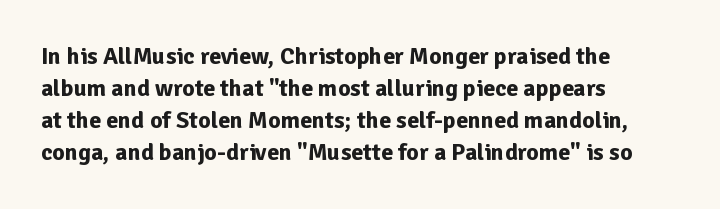
The image shows 24 px bold type, upright; set left-aligned, normal line spacing (1.33x), normal letter spacing, not underlined.
